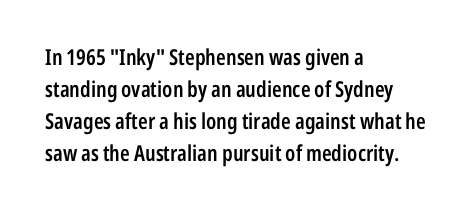
{"italic": "no", "bold": "semi", "underline": "no", "align": "left", "line_spacing": "normal", "line_spacing_ratio": 1.45, "letter_spacing": "normal", "letter_spacing_em": 0.0, "glyph_px": 22}
